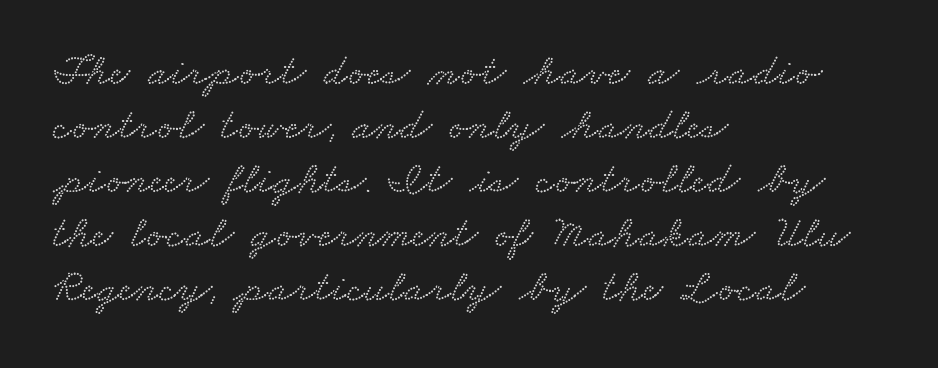
The face used here is proportionally spaced, like ordinary book or web type. Anything drawn beneath the words? Only blank space. The setting favours the left margin, as ordinary paragraphs usually do. Is the letter spacing exaggerated? No — it looks like the ordinary default.
